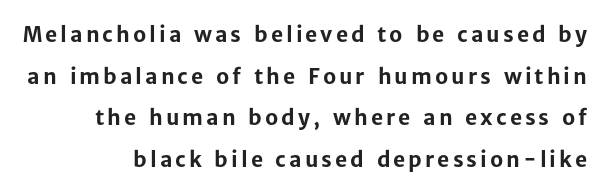
{"italic": "no", "bold": "yes", "underline": "no", "align": "right", "line_spacing": "loose", "line_spacing_ratio": 1.98, "glyph_px": 21}
